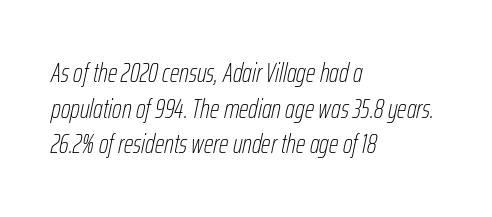
Q: Is the text bold? A: No.
Q: Is the text italic (slanted)? A: Yes, it leans right by about 12 degrees.
Q: Is the text underlined? A: No.
Q: How is the paragraph aligned? A: Left-aligned.
Q: Is the spacing between letters normal or unusually wide? A: Normal.
Q: Is the spacing between lines tight, normal or loose? A: Normal.
